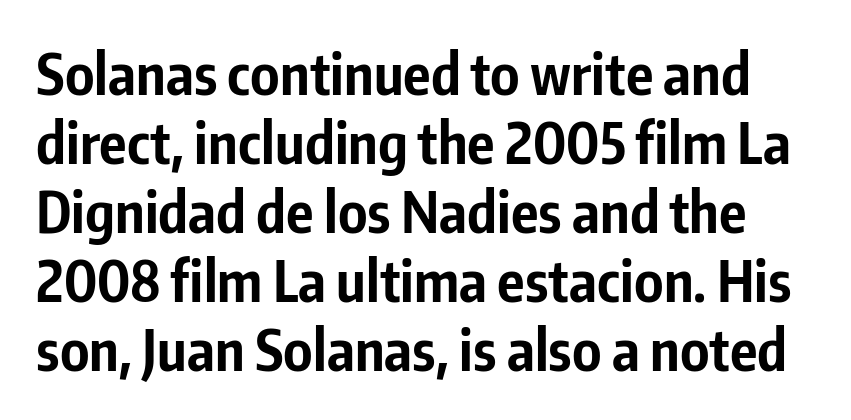
The image shows 57 px bold, condensed sans-serif type, upright; set line spacing 1.21x, normal letter spacing, not underlined; low stroke contrast and a medium x-height.
